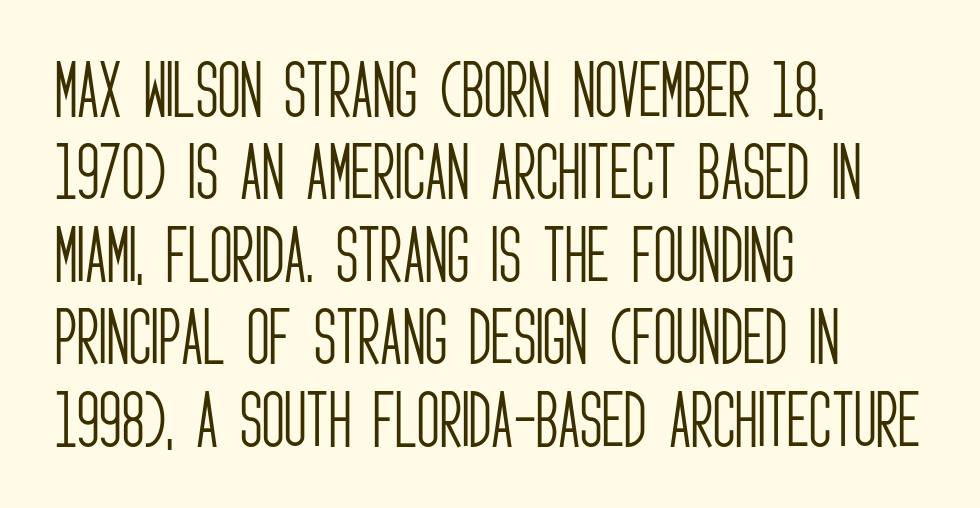
Q: Is the text bold? A: No.
Q: Is the text italic (slanted)? A: No, it is upright.
Q: Is the typeface a serif or a sans-serif typeface? A: Sans-serif.
Q: Is the text underlined? A: No.
Q: How is the paragraph aligned? A: Left-aligned.
Q: Is the spacing between letters normal or unusually wide? A: Normal.
Q: Is the spacing between lines tight, normal or loose? A: Normal.
Q: Width (condensed, normal, or wide)? A: Condensed.
Q: Stroke contrast? A: Low.
Q: x-height? A: Large.
Q: Monospaced? A: No.
